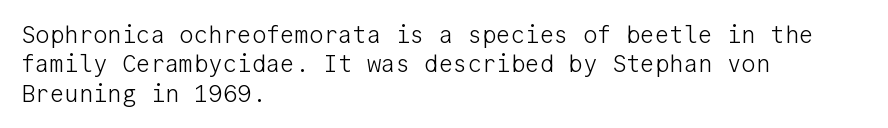
{"italic": "no", "bold": "no", "underline": "no", "align": "left", "line_spacing_ratio": 1.22, "letter_spacing": "normal", "letter_spacing_em": 0.0, "glyph_px": 24}
